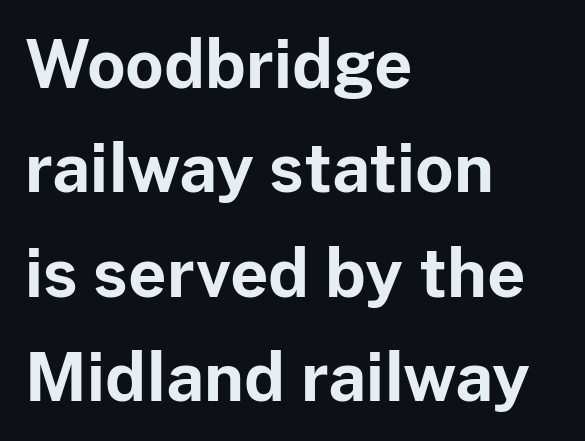
The face used here is proportionally spaced, like ordinary book or web type. Grotesque or geometric, the face here clearly has no serifs. The rows are spaced the way most documents space them. Ordinary non-slanted type is in use. The line texture is even and compact thanks to regular tracking. Any mark beneath the type? The region is blank.
